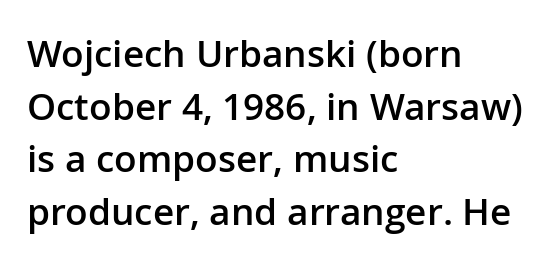
{"serif": "no", "italic": "no", "bold": "semi", "weight": "semibold", "width": "normal", "stroke_contrast": "low", "x_height": "medium", "monospaced": "no", "underline": "no", "align": "left", "line_spacing": "normal", "line_spacing_ratio": 1.42, "letter_spacing": "normal", "letter_spacing_em": 0.0, "glyph_px": 37}
